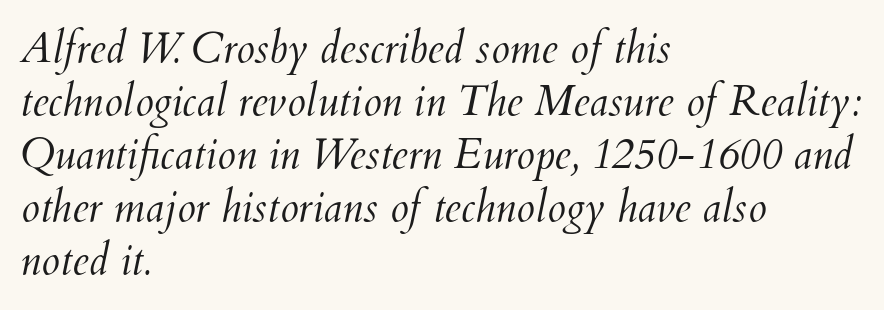
Notice how descenders clear the ascenders below comfortably — that's standard leading. A typesetter would call this proportional, since set widths differ per character. The typography opts for an oblique posture over an upright one. Does the copy run flush right? No — it runs flush left.
